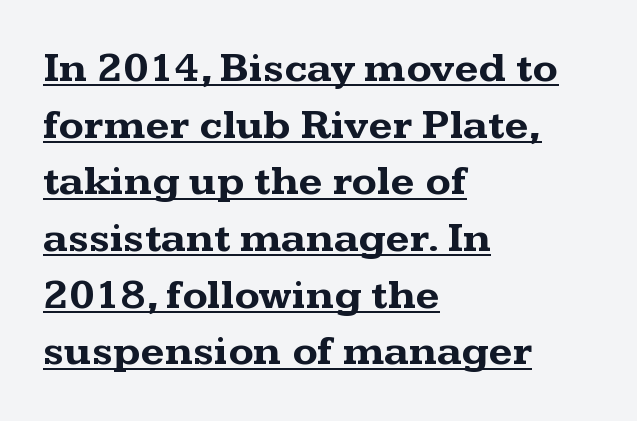
Q: Is the text bold? A: Yes.
Q: Is the text italic (slanted)? A: No, it is upright.
Q: Is the typeface a serif or a sans-serif typeface? A: Serif.
Q: Is the text underlined? A: Yes.
Q: How is the paragraph aligned? A: Left-aligned.
Q: Is the spacing between letters normal or unusually wide? A: Normal.
Q: Is the spacing between lines tight, normal or loose? A: Normal.
Q: Width (condensed, normal, or wide)? A: Wide.
Q: Stroke contrast? A: Medium.
Q: x-height? A: Medium.
Q: Monospaced? A: No.
